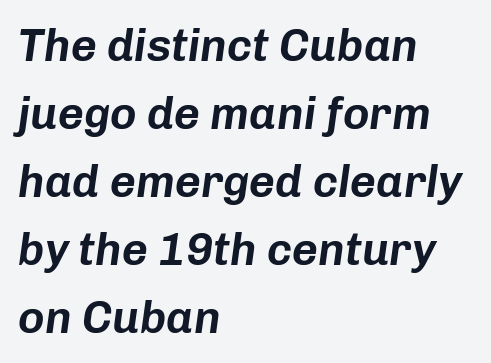
{"italic": "yes", "lean": "right", "slant_degrees": 8, "width": "normal", "stroke_contrast": "low", "x_height": "medium", "monospaced": "no", "underline": "no", "align": "left", "line_spacing": "normal", "line_spacing_ratio": 1.51, "letter_spacing": "normal", "letter_spacing_em": 0.0, "glyph_px": 45}
